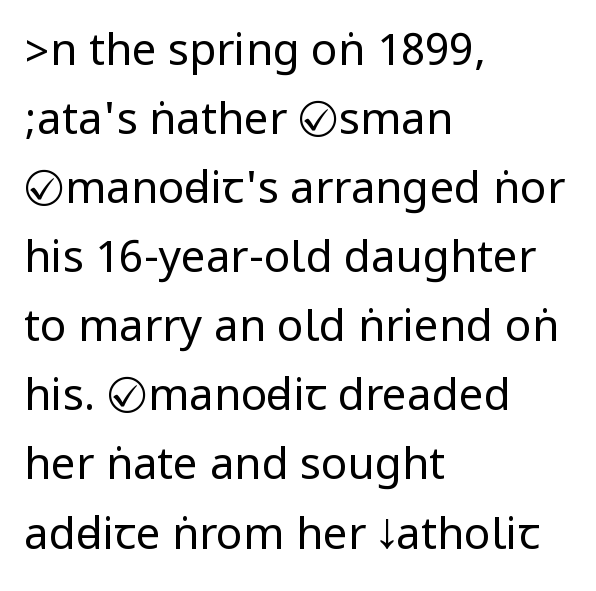
Q: Is the text bold? A: No.
Q: Is the text italic (slanted)? A: No, it is upright.
Q: Is the typeface a serif or a sans-serif typeface? A: Sans-serif.
Q: Is the text underlined? A: No.
Q: How is the paragraph aligned? A: Left-aligned.
Q: Is the spacing between letters normal or unusually wide? A: Normal.
Q: Is the spacing between lines tight, normal or loose? A: Normal.
Q: Width (condensed, normal, or wide)? A: Condensed.
Q: Stroke contrast? A: Low.
